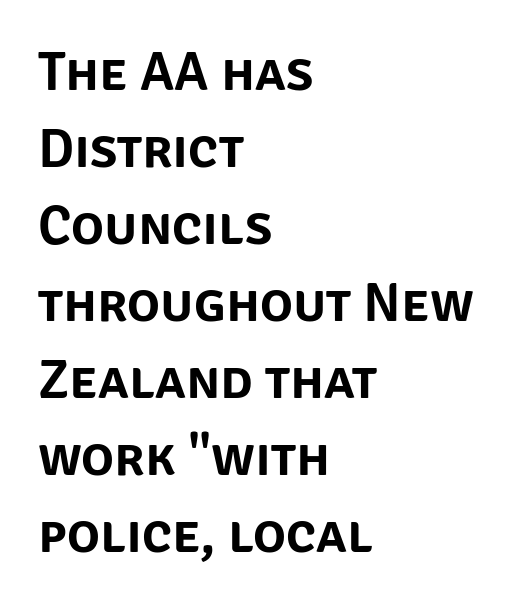
Between one letter and the next there's only the usual sliver of space. Is there any slant? The stems are plumb. Horizontally, the lines are justified to the leading edge only. Proportional: the letters do not fall into vertical columns.
